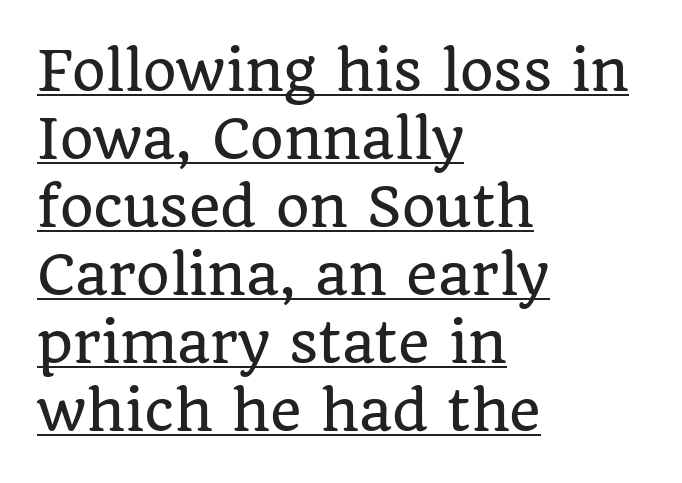
{"serif": "yes", "italic": "no", "width": "normal", "stroke_contrast": "low", "x_height": "large", "monospaced": "no", "underline": "yes", "align": "left", "line_spacing": "normal", "line_spacing_ratio": 1.26, "letter_spacing": "normal", "letter_spacing_em": 0.0, "glyph_px": 54}
